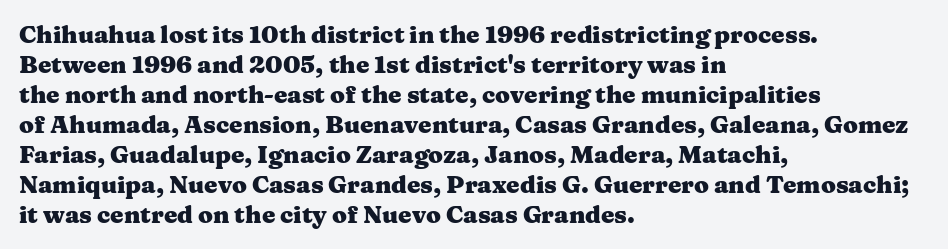
The image shows 24 px bold type, upright; set left-aligned, normal line spacing (1.25x), normal letter spacing, not underlined.
